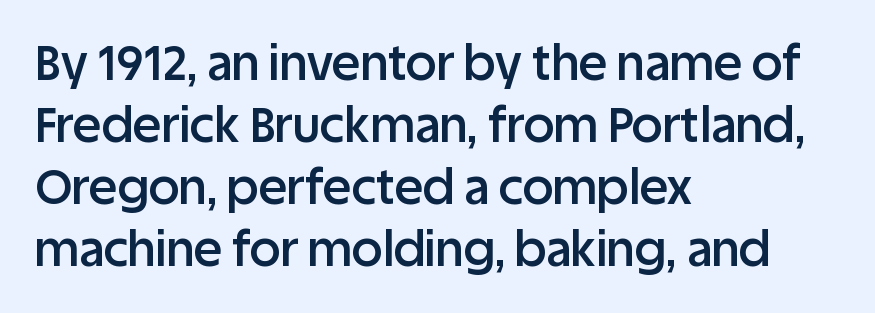
Compared with typical paragraphs, the rows here are spaced about the same. Every letter is mildly thick-stroked: semibold rather than bold. The rendering uses natural spacing where letterforms have individual widths. Leftover space on each line is placed entirely after the last word.
